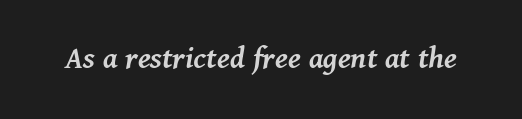
The image shows 33 px semibold type, italic (leaning right); set normal letter spacing, not underlined; medium stroke contrast and a medium x-height.
